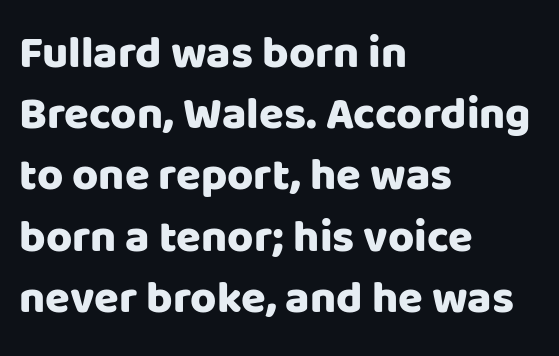
{"serif": "no", "italic": "no", "width": "normal", "stroke_contrast": "low", "x_height": "large", "monospaced": "no", "underline": "no", "align": "left", "line_spacing": "normal", "line_spacing_ratio": 1.36, "letter_spacing": "normal", "letter_spacing_em": 0.0, "glyph_px": 45}
